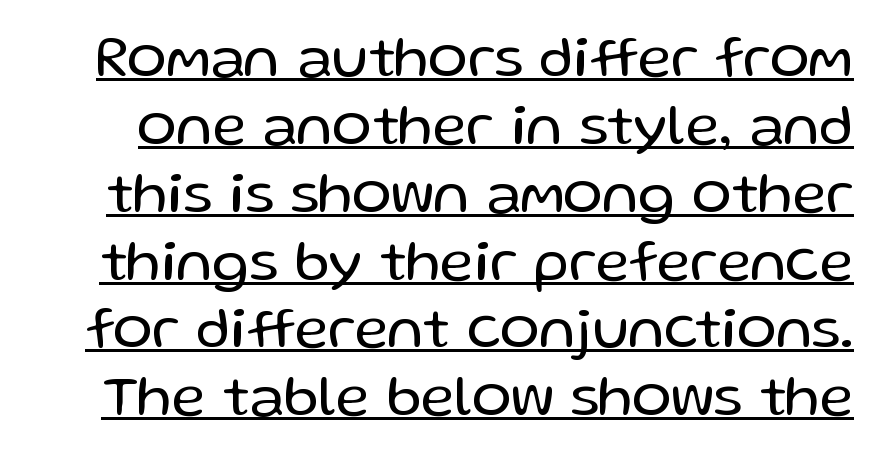
Italic? Not at all — the glyphs are vertical. No heavy texture on the line: the type isn't bold. Whoever set this chose condensed vertical rhythm over breathing room. The rendered words wear a rule along their underside.
